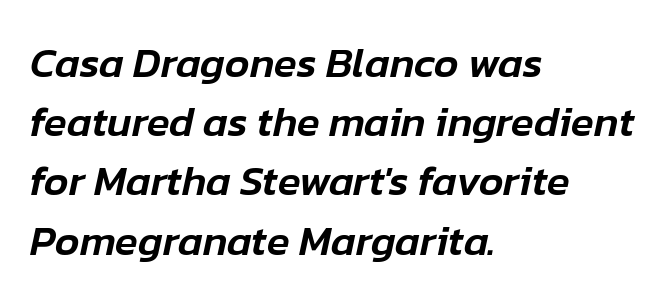
The image shows 42 px text type, italic (leaning right); set left-aligned, normal line spacing (1.41x), normal letter spacing, not underlined; low stroke contrast and a medium x-height.
